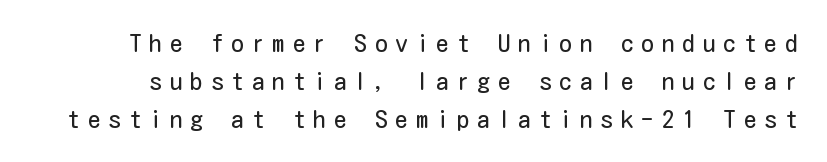
Honestly, the row spacing looks completely unremarkable. The zone under the glyphs is completely vacant. The strokes are not fattened; the text isn't bold. Every character sits straight up, as roman type does. The letters are spread apart with noticeably loose tracking.
